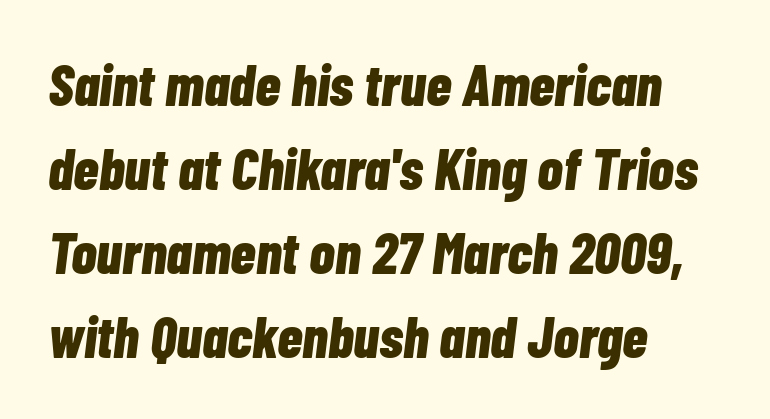
Q: Is the text bold? A: Yes.
Q: Is the text italic (slanted)? A: Yes, it leans right by about 7 degrees.
Q: Is the text underlined? A: No.
Q: How is the paragraph aligned? A: Left-aligned.
Q: Is the spacing between letters normal or unusually wide? A: Normal.
Q: Is the spacing between lines tight, normal or loose? A: Normal.
Q: Width (condensed, normal, or wide)? A: Condensed.
Q: Stroke contrast? A: Low.
Q: x-height? A: Medium.
Q: Monospaced? A: No.
